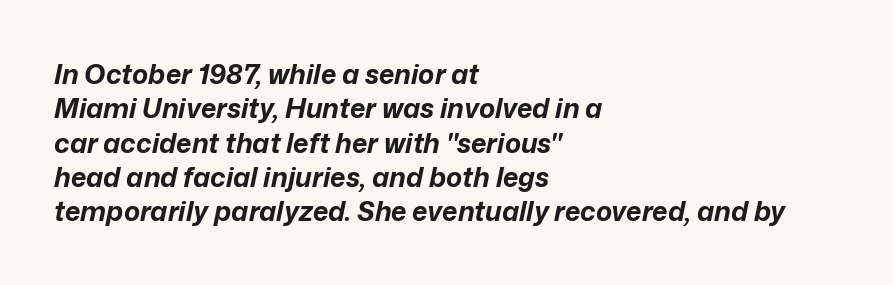
Q: Is the text bold? A: Yes.
Q: Is the text italic (slanted)? A: Yes, it leans right by about 12 degrees.
Q: Is the text underlined? A: No.
Q: How is the paragraph aligned? A: Left-aligned.
Q: Is the spacing between letters normal or unusually wide? A: Normal.
Q: Is the spacing between lines tight, normal or loose? A: Normal.
